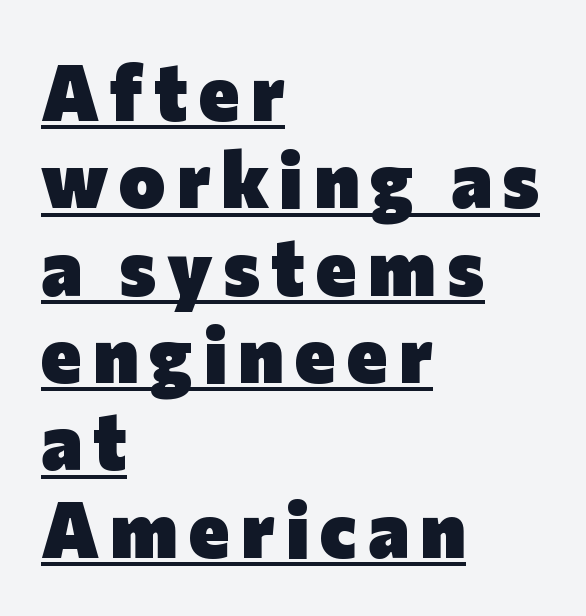
The image shows 78 px heavy sans-serif type, upright; set left-aligned, tight line spacing (1.12x), underlined; low stroke contrast and a medium x-height.
